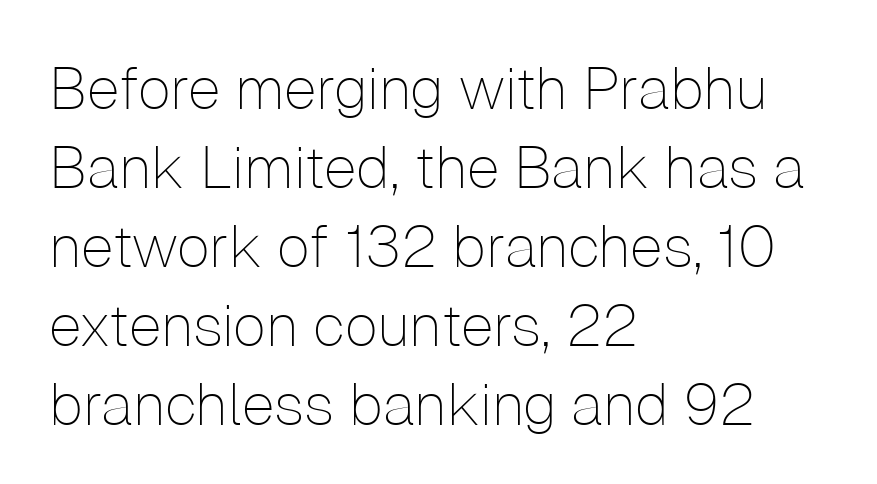
Q: Is the text bold? A: No.
Q: Is the text italic (slanted)? A: No, it is upright.
Q: Is the typeface a serif or a sans-serif typeface? A: Sans-serif.
Q: Is the text underlined? A: No.
Q: How is the paragraph aligned? A: Left-aligned.
Q: Is the spacing between letters normal or unusually wide? A: Normal.
Q: Is the spacing between lines tight, normal or loose? A: Normal.
Q: Width (condensed, normal, or wide)? A: Normal.
Q: Stroke contrast? A: Low.
Q: x-height? A: Medium.
Q: Monospaced? A: No.
